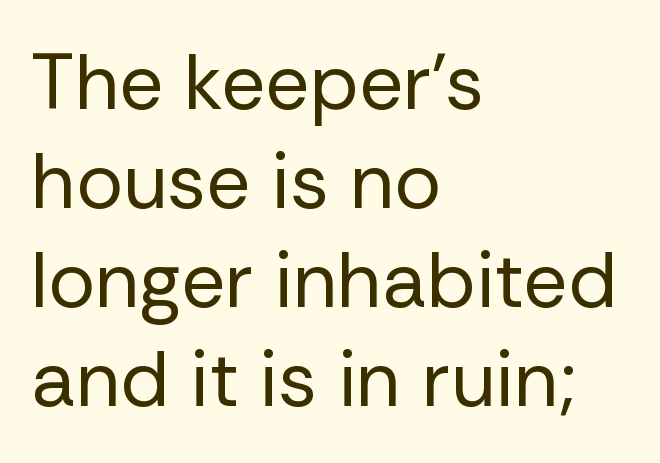
{"serif": "no", "italic": "no", "bold": "no", "weight": "regular", "width": "normal", "stroke_contrast": "low", "x_height": "medium", "monospaced": "no", "underline": "no", "align": "left", "line_spacing": "normal", "line_spacing_ratio": 1.27, "letter_spacing": "normal", "letter_spacing_em": 0.0, "glyph_px": 78}
